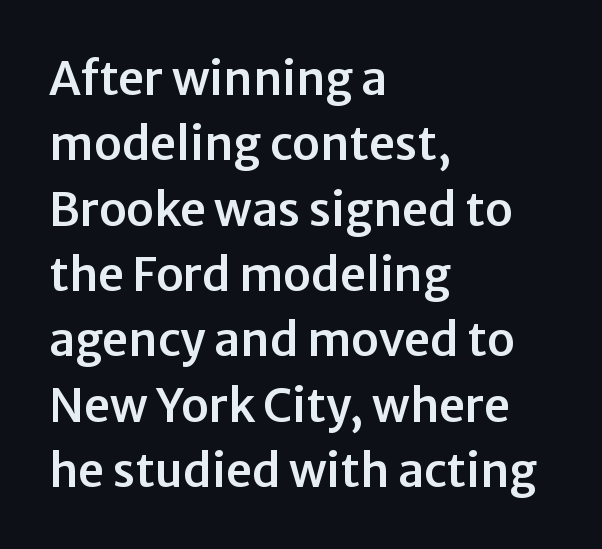
Q: Is the text italic (slanted)? A: No, it is upright.
Q: Is the typeface a serif or a sans-serif typeface? A: Sans-serif.
Q: Is the text underlined? A: No.
Q: How is the paragraph aligned? A: Left-aligned.
Q: Is the spacing between letters normal or unusually wide? A: Normal.
Q: Is the spacing between lines tight, normal or loose? A: Normal.
Q: Width (condensed, normal, or wide)? A: Normal.
Q: Stroke contrast? A: Low.
Q: x-height? A: Medium.
Q: Monospaced? A: No.
